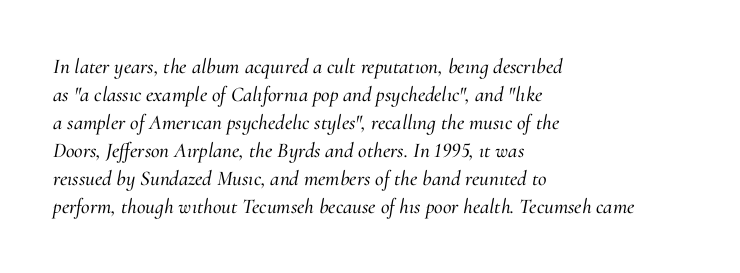
The image shows 21 px text type, italic (leaning right); set left-aligned, normal line spacing (1.33x), normal letter spacing, not underlined.
